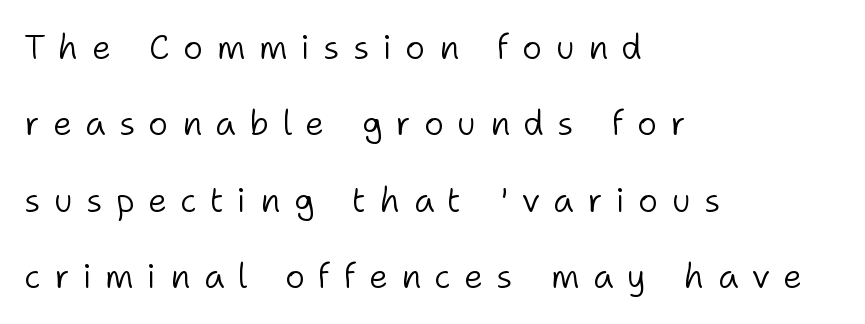
{"serif": "no", "italic": "no", "bold": "no", "weight": "light", "width": "normal", "stroke_contrast": "low", "x_height": "medium", "monospaced": "no", "underline": "no", "align": "left", "line_spacing": "loose", "line_spacing_ratio": 2.25, "letter_spacing": "wide", "letter_spacing_em": 0.39, "glyph_px": 34}
